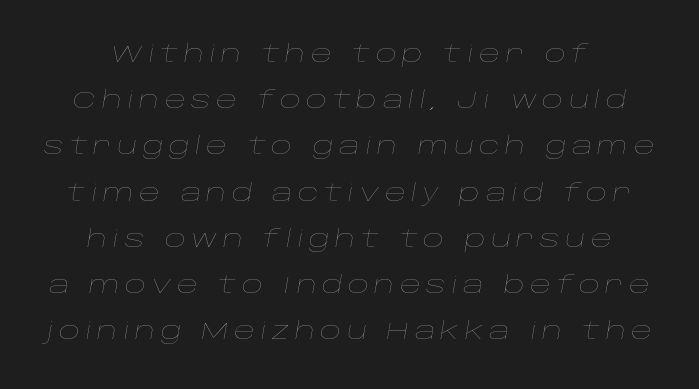
The image shows 23 px text type, italic (leaning right); set loose line spacing (2.01x), unusually wide letter spacing (+0.23 em), not underlined.
